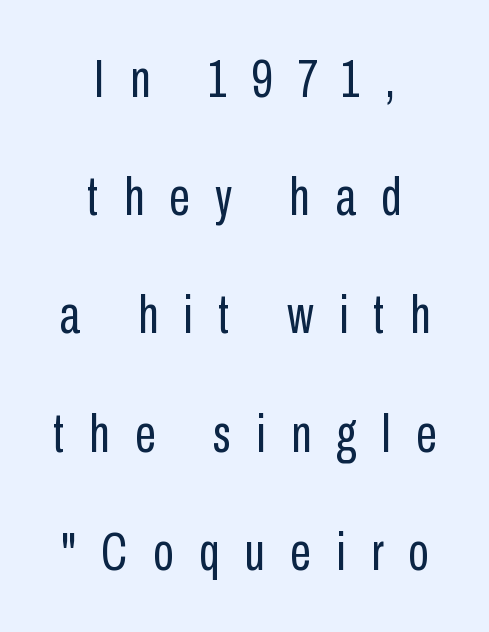
{"serif": "no", "italic": "no", "bold": "no", "weight": "regular", "width": "condensed", "stroke_contrast": "low", "x_height": "medium", "monospaced": "no", "underline": "no", "align": "center", "line_spacing": "loose", "line_spacing_ratio": 2.23, "letter_spacing": "wide", "letter_spacing_em": 0.48, "glyph_px": 53}
